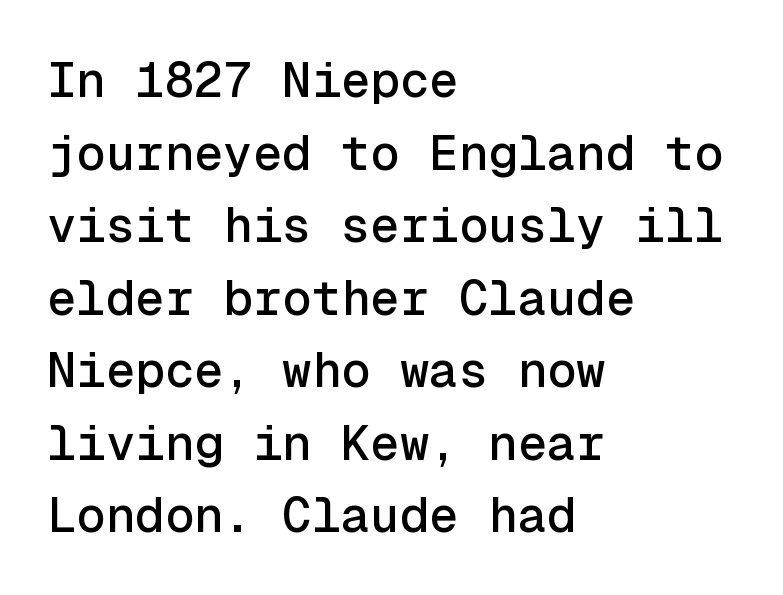
Every character here occupies the same horizontal width, giving the sample a typewriter-like rhythm. One glance says typical: line gaps are just what's usual. This is the regular roman posture of the typeface. Descenders hang freely into open space. These lines are composed in type without serifs.
